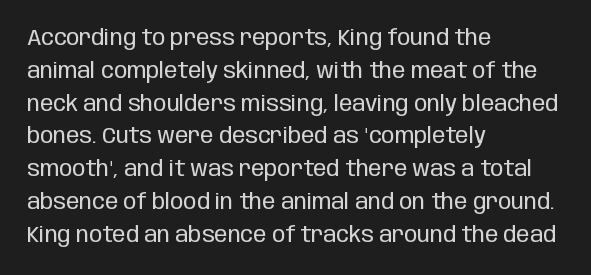
Descender tails drop into unmarked territory. Vertically, the passage feels balanced, rows spaced as you'd expect. The typesetter chose a ragged-right arrangement here. The typography opts for an upright posture over an oblique one. The rendering keeps characters at their native spacing. Stroke mass is kept to a normal reading level or below.
